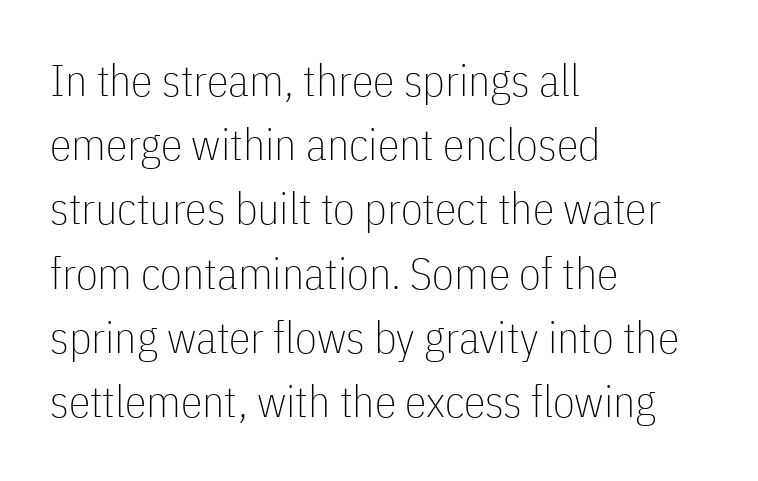
Q: Is the text bold? A: No.
Q: Is the text italic (slanted)? A: No, it is upright.
Q: Is the typeface a serif or a sans-serif typeface? A: Sans-serif.
Q: Is the text underlined? A: No.
Q: How is the paragraph aligned? A: Left-aligned.
Q: Is the spacing between letters normal or unusually wide? A: Normal.
Q: Is the spacing between lines tight, normal or loose? A: Normal.
Q: Width (condensed, normal, or wide)? A: Condensed.
Q: Stroke contrast? A: Low.
Q: x-height? A: Medium.
Q: Monospaced? A: No.
